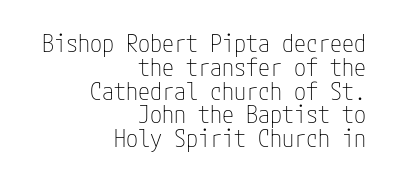
{"italic": "no", "bold": "no", "underline": "no", "align": "right", "line_spacing": "tight", "line_spacing_ratio": 0.99, "letter_spacing": "normal", "letter_spacing_em": 0.0, "glyph_px": 24}
